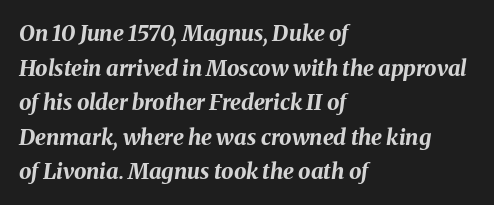
Successive baselines arrive at the customary interval. Each glyph is drawn with heavy, bold strokes. Nobody touched the tracking dial on this one. If you drew a line through each stem, it would be angled.
